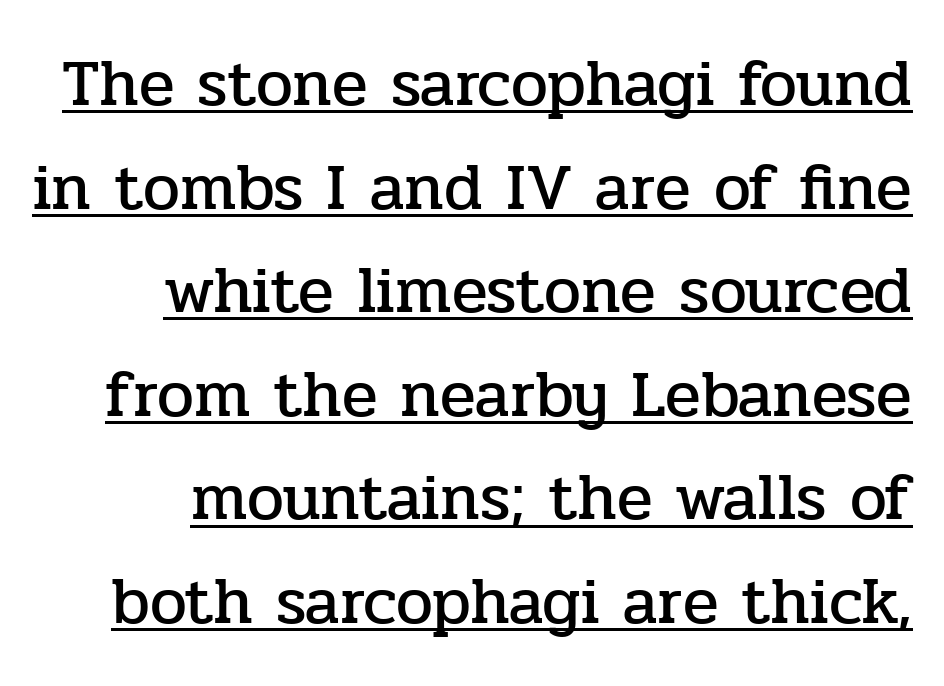
{"serif": "yes", "italic": "no", "width": "normal", "stroke_contrast": "low", "x_height": "medium", "monospaced": "no", "underline": "yes", "line_spacing": "normal", "line_spacing_ratio": 1.57, "letter_spacing": "normal", "letter_spacing_em": 0.0, "glyph_px": 66}
